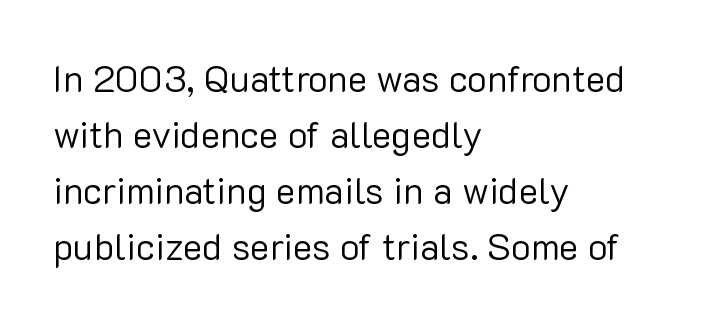
{"serif": "no", "italic": "no", "bold": "no", "weight": "regular", "width": "normal", "stroke_contrast": "low", "x_height": "medium", "monospaced": "no", "underline": "no", "align": "left", "line_spacing": "normal", "line_spacing_ratio": 1.51, "letter_spacing": "normal", "letter_spacing_em": 0.0, "glyph_px": 37}
